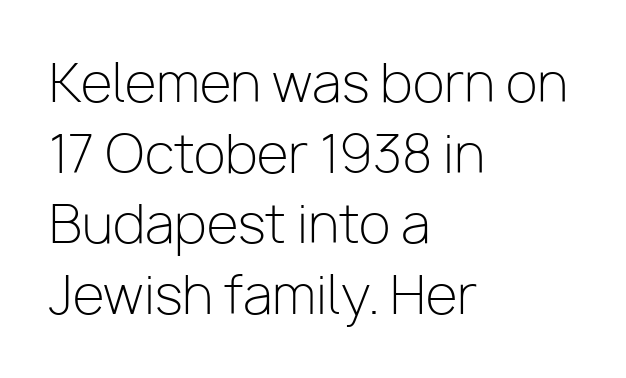
Students, note that the glyphs here touch the page at normal intervals. Nothing heavy about these letters — not bold at all. The passage shown is typed in a proportional face where columns would drift. The typesetter chose a ragged-right arrangement here.
